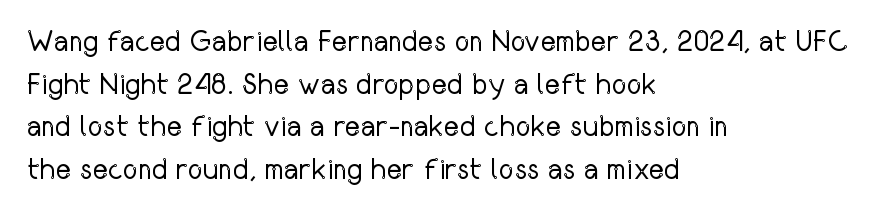
Nothing sits at the stroke ends, so this counts as sans-serif. Any mark beneath the type? The region is blank. Standard letterfit; no display-style spreading of the glyphs. No italicization has been applied; the sample stays upright. The ragged edge is on the right, which tells us the setting is flush left.
